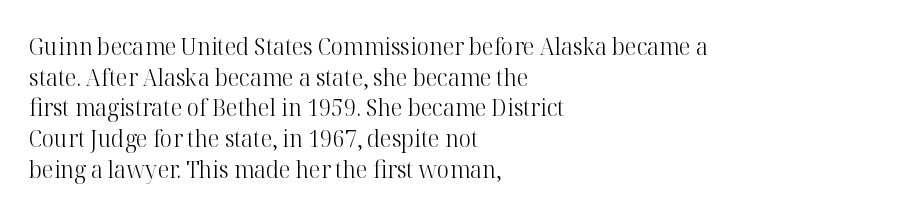
Is the type heavy? It reads as light-to-regular instead. Leftover space on each line is placed entirely after the last word. Characters follow at the spacing the type designer built in. The passage shown stacks its lines at a standard gap.
